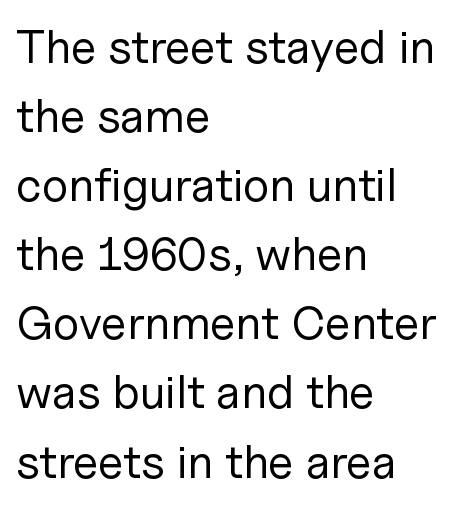
The image shows 47 px regular-weight sans-serif type, upright; set left-aligned, normal line spacing (1.47x), normal letter spacing, not underlined; low stroke contrast and a medium x-height.
